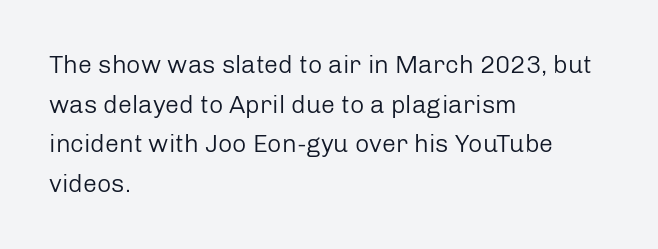
{"italic": "no", "bold": "no", "underline": "no", "align": "left", "line_spacing": "normal", "line_spacing_ratio": 1.59, "letter_spacing": "normal", "letter_spacing_em": 0.0, "glyph_px": 25}
